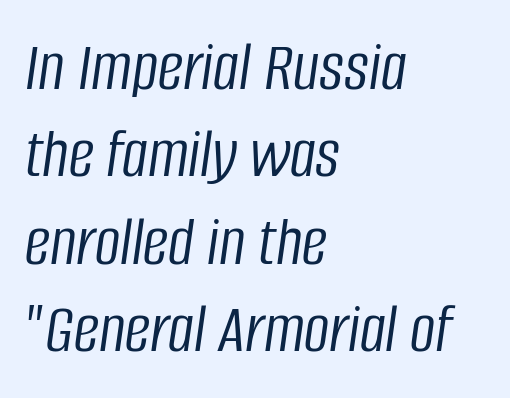
{"italic": "yes", "lean": "right", "slant_degrees": 8, "bold": "no", "weight": "light", "width": "condensed", "stroke_contrast": "low", "x_height": "large", "monospaced": "no", "underline": "no", "align": "left", "line_spacing_ratio": 1.23, "letter_spacing": "normal", "letter_spacing_em": 0.0, "glyph_px": 71}
